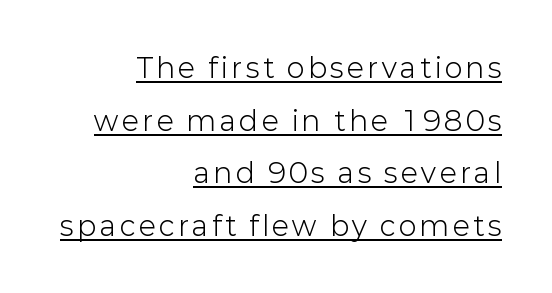
{"italic": "no", "bold": "no", "underline": "yes", "align": "right", "line_spacing": "loose", "line_spacing_ratio": 1.95, "glyph_px": 27}
